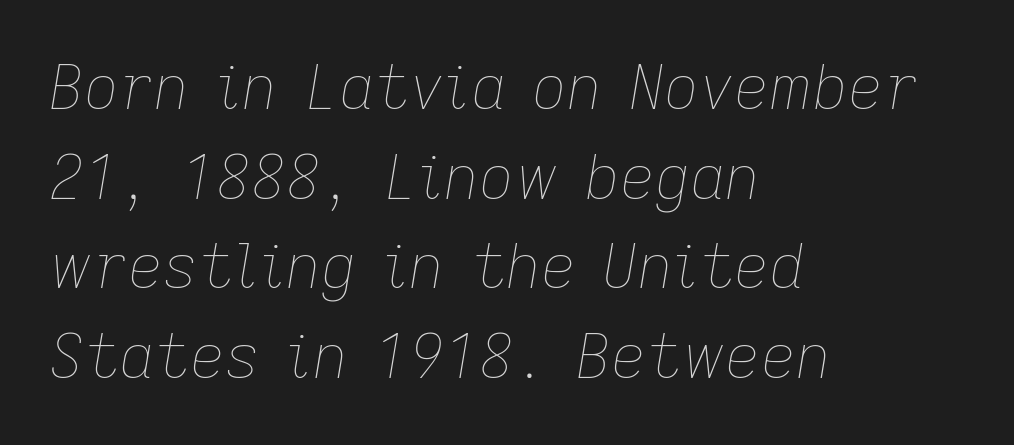
The face used here is proportionally spaced, like ordinary book or web type. Underlining? Definitely not there. The rendering anchors every line to the left-hand side. The line texture is even and compact thanks to regular tracking. A typesetter would mark this as italic.
